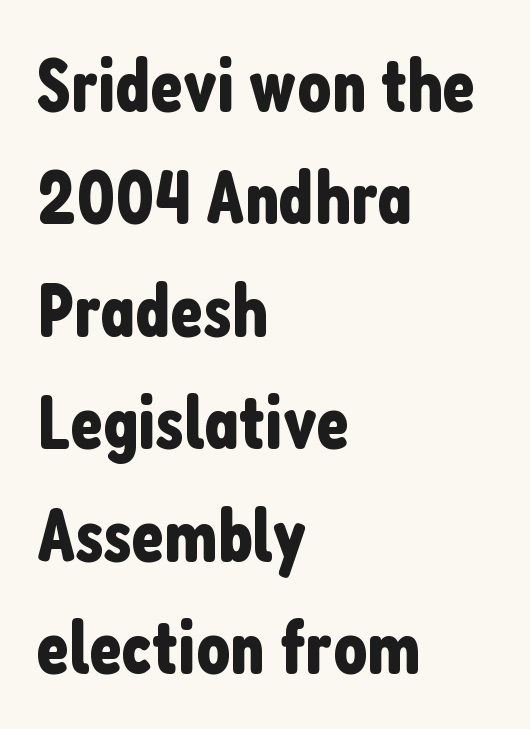
The specimen omits any rule beneath the text block's lines. The rendering keeps characters at their native spacing. Typographically, this falls in the sans-serif category. Spacing verdict: proportional, widths tailored to each character. The passage is arranged the way most books set body copy — flush left.
